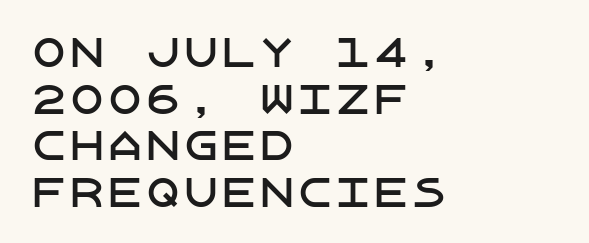
The image shows 38 px sans-serif type, upright; set left-aligned, line spacing 1.23x, normal letter spacing, not underlined; low stroke contrast and a large x-height.
